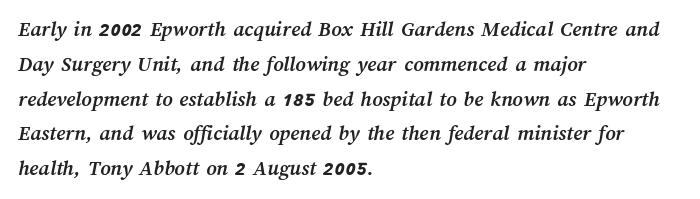
The image shows 22 px bold type; set left-aligned, normal line spacing (1.58x), normal letter spacing, not underlined.
